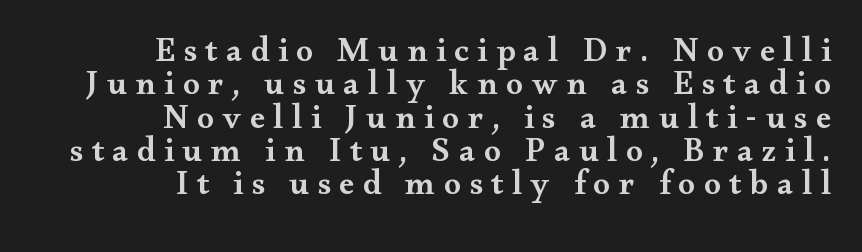
Think of a printed novel: that variable character pitch is what you see here. Leading: reduced. Regarding serifs, this sample has them. How heavy is the stroke? Medium-heavy — a semibold, shy of bold.
